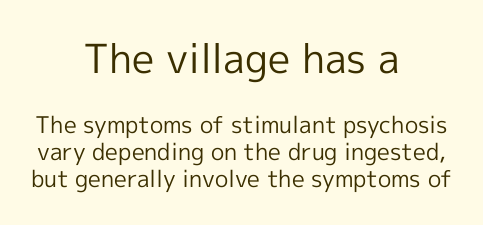
{"serif": "no", "italic": "no", "bold": "no", "weight": "regular", "width": "normal", "x_height": "medium", "monospaced": "no", "underline": "no", "align": "center", "line_spacing_ratio": 1.16, "letter_spacing": "normal", "letter_spacing_em": 0.0, "larger_block": "first", "size_ratio": 1.74, "glyph_px": 40}
